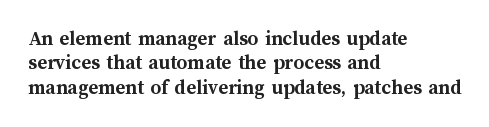
The image shows 21 px bold type, upright; set left-aligned, line spacing 1.16x, normal letter spacing, not underlined.
